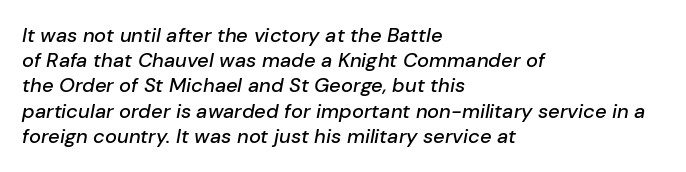
Q: Is the text italic (slanted)? A: Yes, it leans right by about 10 degrees.
Q: Is the text underlined? A: No.
Q: How is the paragraph aligned? A: Left-aligned.
Q: Is the spacing between letters normal or unusually wide? A: Normal.
Q: Is the spacing between lines tight, normal or loose? A: Normal.
